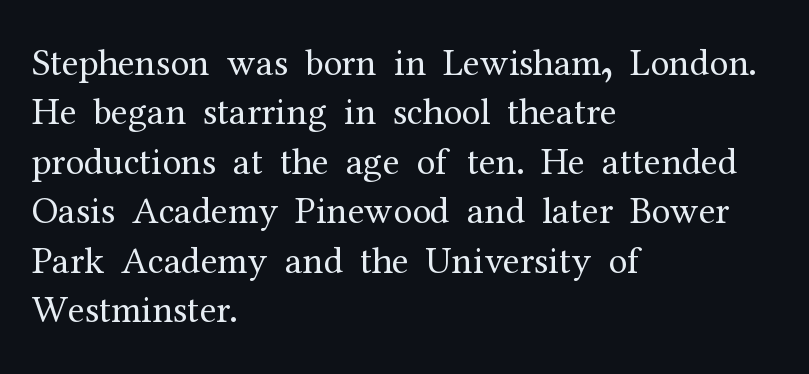
{"serif": "yes", "italic": "no", "bold": "no", "weight": "regular", "width": "normal", "stroke_contrast": "medium", "x_height": "medium", "monospaced": "no", "underline": "no", "align": "left", "line_spacing": "normal", "line_spacing_ratio": 1.3, "letter_spacing": "normal", "letter_spacing_em": 0.0, "glyph_px": 38}
